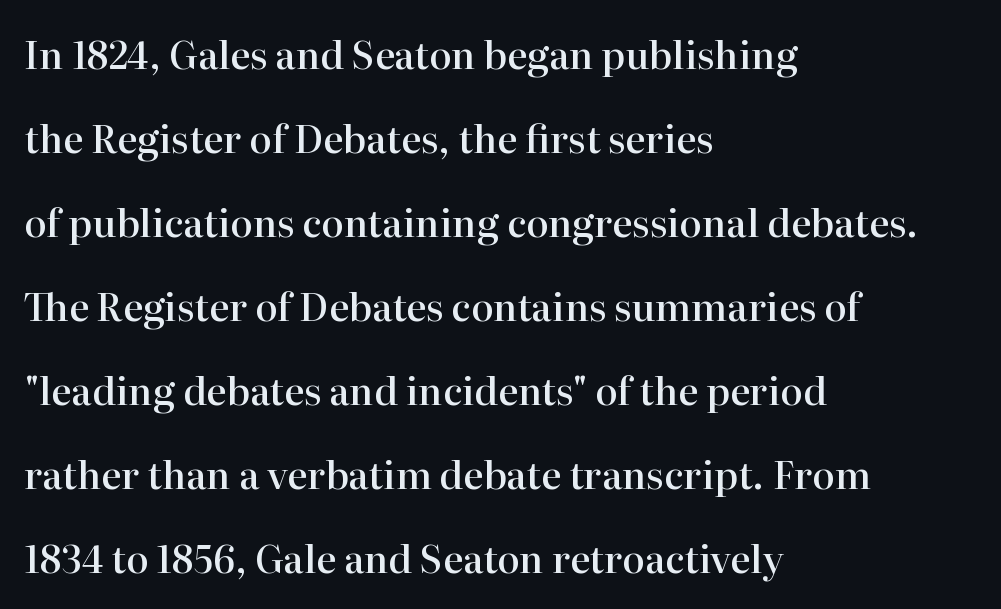
{"serif": "yes", "italic": "no", "bold": "semi", "weight": "semibold", "width": "normal", "stroke_contrast": "high", "x_height": "medium", "monospaced": "no", "underline": "no", "align": "left", "line_spacing": "loose", "line_spacing_ratio": 2.21, "letter_spacing": "normal", "letter_spacing_em": 0.0, "glyph_px": 38}
